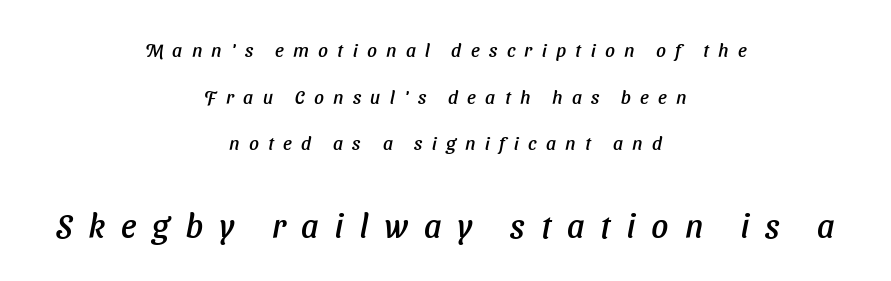
Note the varied advance widths — an 'i' is clearly narrower than an 'm'. Would a proofreader flag this as italicized? Yes. Characters follow at a spacing far wider than the type designer built in. What's the leading like? Stretched, with rows far apart. Line starts and ends both wander, symmetrically.
